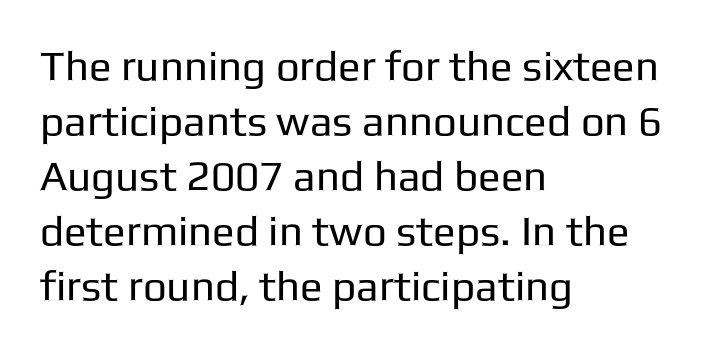
Is the stroke heavy? The answer is a plain regular-or-lighter. The font's upright variant was chosen for this text. If you drew a ruler down the left edge, every line would touch it. The rendering uses natural spacing where letterforms have individual widths. Normally led — the rows are evenly, conventionally spaced.
